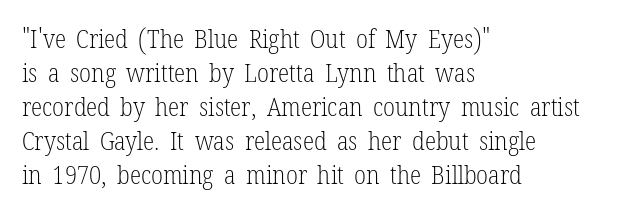
Q: Is the text bold? A: No.
Q: Is the text italic (slanted)? A: No, it is upright.
Q: Is the text underlined? A: No.
Q: How is the paragraph aligned? A: Left-aligned.
Q: Is the spacing between letters normal or unusually wide? A: Normal.
Q: Is the spacing between lines tight, normal or loose? A: Normal.
